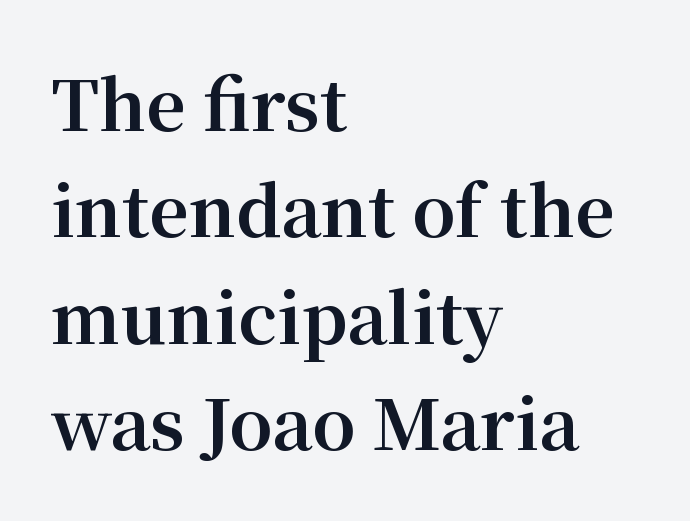
Q: Is the text bold? A: Yes.
Q: Is the text italic (slanted)? A: No, it is upright.
Q: Is the typeface a serif or a sans-serif typeface? A: Serif.
Q: Is the text underlined? A: No.
Q: How is the paragraph aligned? A: Left-aligned.
Q: Is the spacing between letters normal or unusually wide? A: Normal.
Q: Is the spacing between lines tight, normal or loose? A: Normal.
Q: Width (condensed, normal, or wide)? A: Normal.
Q: Stroke contrast? A: Medium.
Q: x-height? A: Medium.
Q: Monospaced? A: No.
